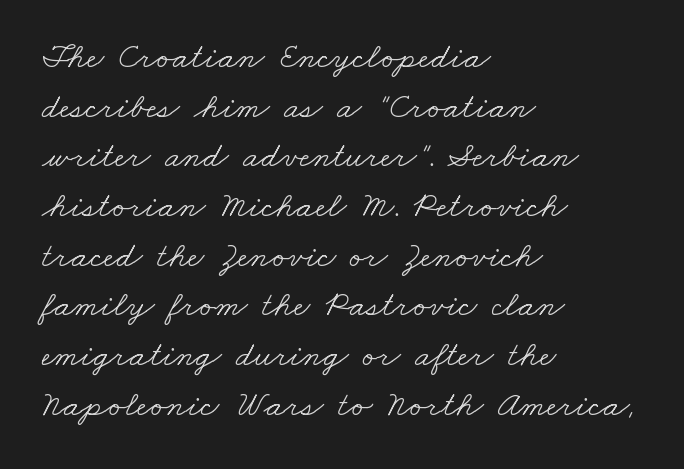
The characters display serif detailing at their extremities. Casual observation: everything's shoved over to the left. Ink coverage per letter is moderate at most. The lines sit at an ordinary, default distance from one another. Check the space under the baseline: it is left empty.
